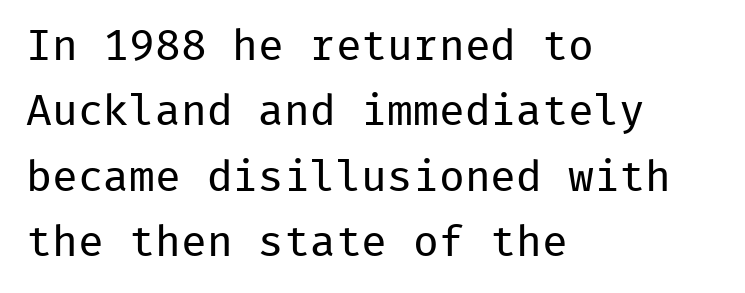
Q: Is the text bold? A: No.
Q: Is the text italic (slanted)? A: No, it is upright.
Q: Is the typeface a serif or a sans-serif typeface? A: Sans-serif.
Q: Is the text underlined? A: No.
Q: How is the paragraph aligned? A: Left-aligned.
Q: Is the spacing between letters normal or unusually wide? A: Normal.
Q: Is the spacing between lines tight, normal or loose? A: Normal.
Q: Width (condensed, normal, or wide)? A: Normal.
Q: Stroke contrast? A: Low.
Q: x-height? A: Medium.
Q: Monospaced? A: Yes.
